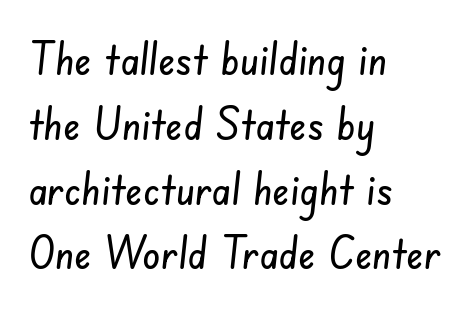
{"serif": "no", "width": "condensed", "stroke_contrast": "low", "x_height": "small", "monospaced": "no", "underline": "no", "align": "left", "line_spacing": "normal", "line_spacing_ratio": 1.44, "letter_spacing": "normal", "letter_spacing_em": 0.0, "glyph_px": 45}
